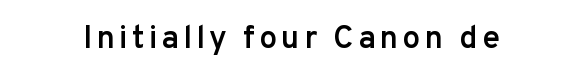
When letters stand straight like this, we call the style roman or upright. The rendering uses natural spacing where letterforms have individual widths. A sans-serif font was chosen for this passage. Stroke thickness is moderately raised; the sample reads as semibold. Nobody drew a line under any word here.
